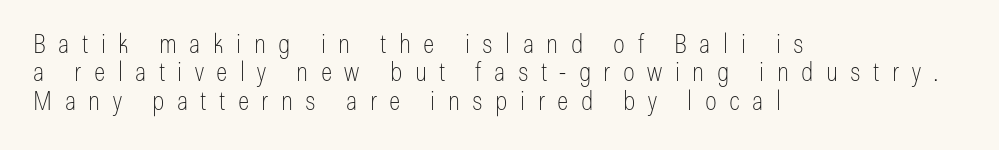
{"italic": "no", "bold": "no", "underline": "no", "align": "left", "line_spacing": "tight", "line_spacing_ratio": 1.05, "letter_spacing": "wide", "letter_spacing_em": 0.46, "glyph_px": 27}
